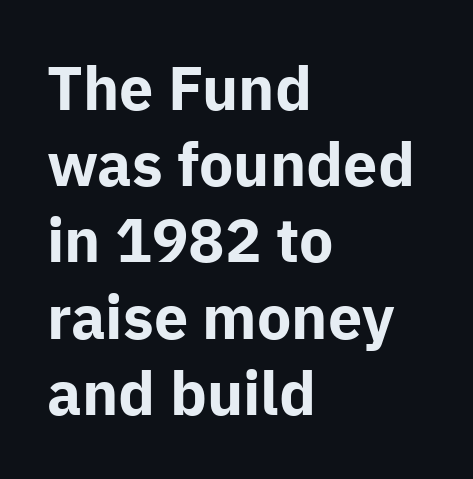
Q: Is the text bold? A: Yes.
Q: Is the text italic (slanted)? A: No, it is upright.
Q: Is the typeface a serif or a sans-serif typeface? A: Sans-serif.
Q: Is the text underlined? A: No.
Q: How is the paragraph aligned? A: Left-aligned.
Q: Is the spacing between letters normal or unusually wide? A: Normal.
Q: Is the spacing between lines tight, normal or loose? A: Normal.
Q: Width (condensed, normal, or wide)? A: Normal.
Q: Stroke contrast? A: Low.
Q: x-height? A: Medium.
Q: Monospaced? A: No.
